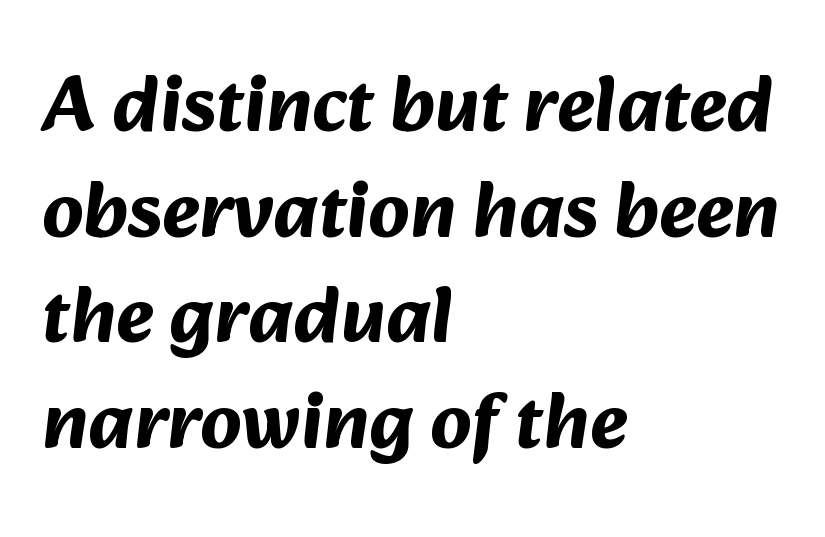
The image shows 80 px bold sans-serif type; set left-aligned, normal line spacing (1.32x), normal letter spacing, not underlined; medium stroke contrast and a medium x-height.
